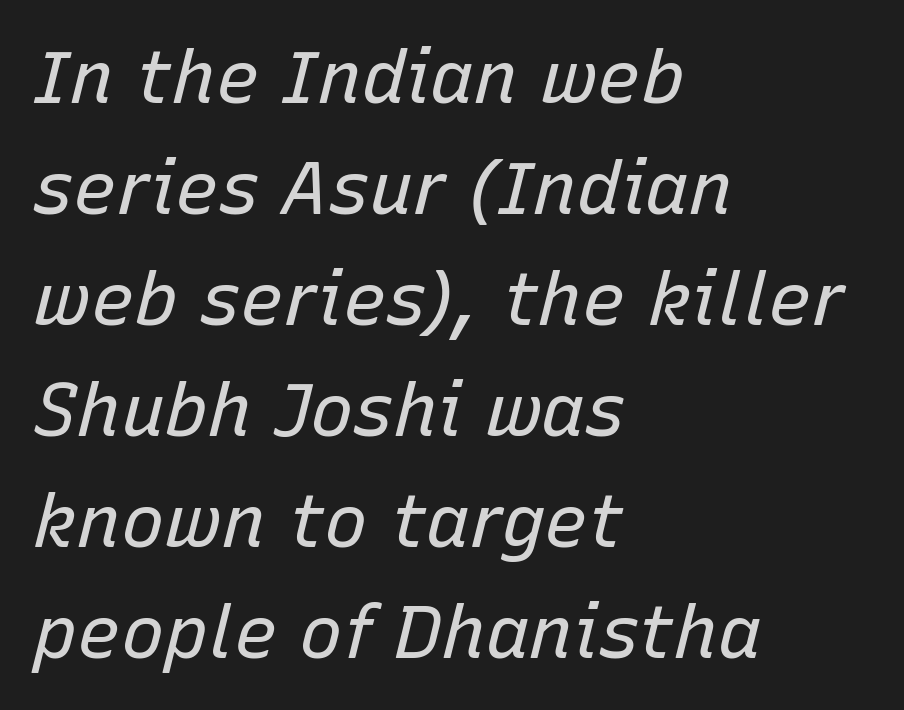
The image shows 73 px regular-weight type, italic (leaning right); set left-aligned, normal line spacing (1.52x), normal letter spacing, not underlined; low stroke contrast and a medium x-height.
